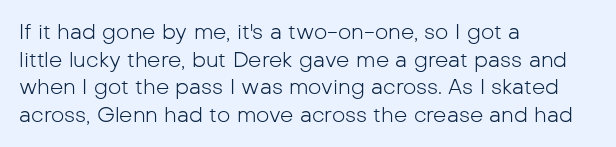
The image shows 21 px text type, upright; set left-aligned, normal line spacing (1.31x), normal letter spacing, not underlined.
